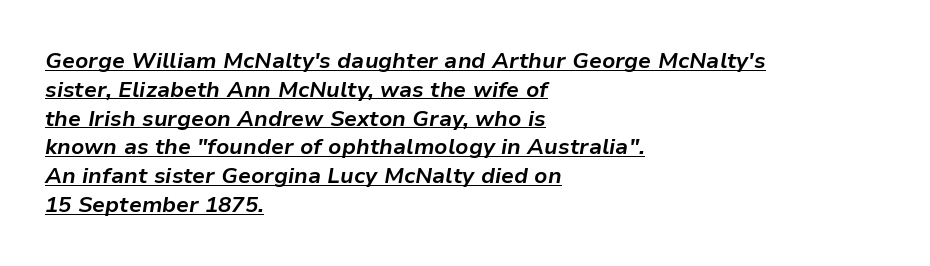
Q: Is the text bold? A: Yes.
Q: Is the text italic (slanted)? A: Yes, it leans right by about 9 degrees.
Q: Is the text underlined? A: Yes.
Q: How is the paragraph aligned? A: Left-aligned.
Q: Is the spacing between letters normal or unusually wide? A: Normal.
Q: Is the spacing between lines tight, normal or loose? A: Normal.
